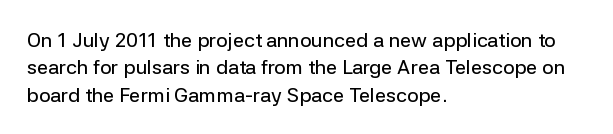
The image shows 20 px text type, upright; set left-aligned, normal line spacing (1.37x), normal letter spacing, not underlined.
